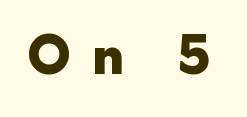
Q: Is the text bold? A: Yes.
Q: Is the text italic (slanted)? A: No, it is upright.
Q: Is the typeface a serif or a sans-serif typeface? A: Sans-serif.
Q: Is the text underlined? A: No.
Q: Is the spacing between letters normal or unusually wide? A: Unusually wide.
Q: Width (condensed, normal, or wide)? A: Normal.
Q: x-height? A: Medium.
Q: Monospaced? A: No.
